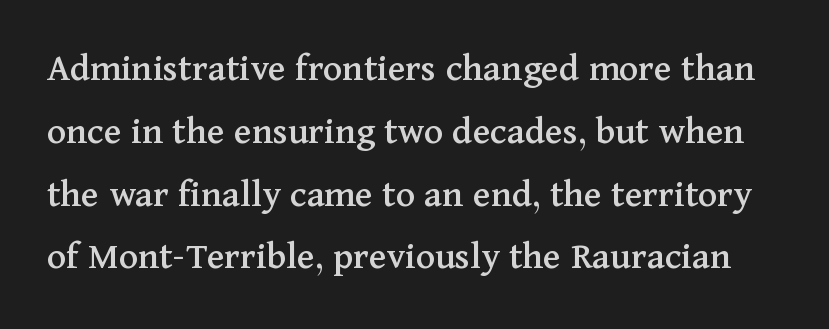
The image shows 40 px serif type, upright; set normal line spacing (1.57x), normal letter spacing, not underlined; medium stroke contrast and a medium x-height.
